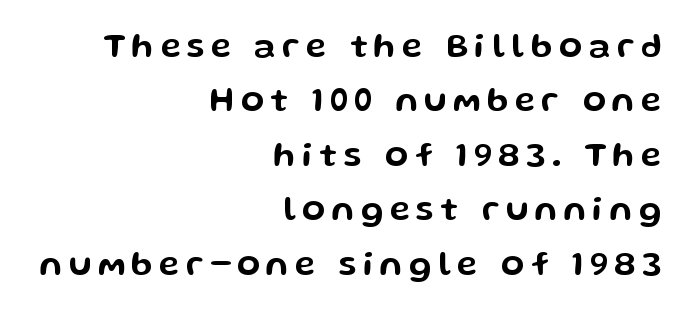
The image shows 34 px wide sans-serif type, upright; set right-aligned, normal line spacing (1.6x), not underlined; low stroke contrast and a medium x-height.
